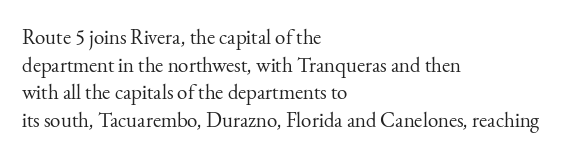
Teacher's note: observe the even left margin — that is flush-left alignment. The line texture is even and compact thanks to regular tracking. The lettering stays uniformly vertical, giving the passage a roman look. The baseline area is clear.
